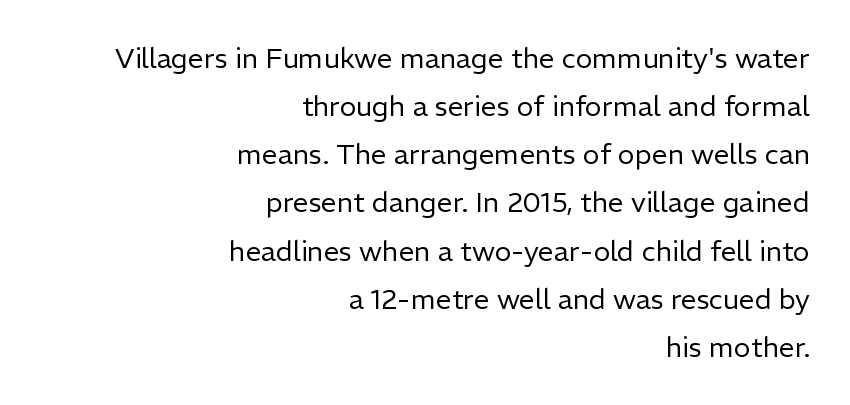
{"serif": "no", "italic": "no", "bold": "no", "weight": "regular", "width": "normal", "stroke_contrast": "low", "x_height": "medium", "monospaced": "no", "underline": "no", "align": "right", "line_spacing_ratio": 1.72, "letter_spacing": "normal", "letter_spacing_em": 0.0, "glyph_px": 28}
